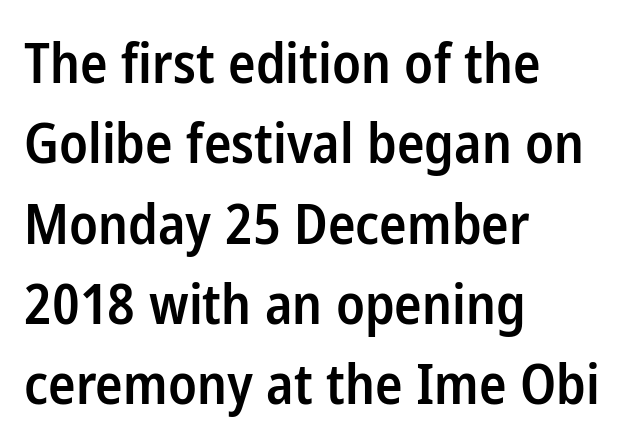
The image shows 55 px semibold, condensed sans-serif type, upright; set left-aligned, normal line spacing (1.46x), normal letter spacing, not underlined; low stroke contrast and a medium x-height.
